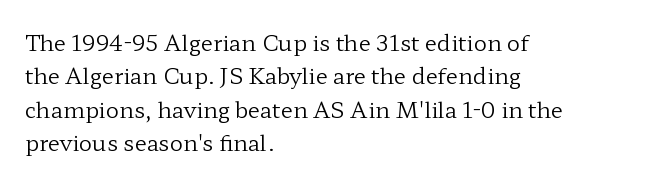
Summary of vertical rhythm: regular, with standard interline spacing. No extra ink here — the face is not bold. Quick note: not italic, upright. Horizontal alignment here is leftward, the default for most running prose.
